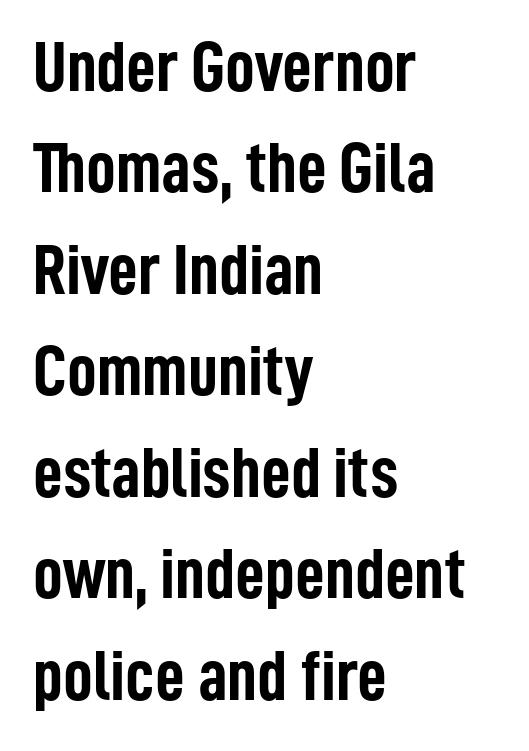
Q: Is the text bold? A: Yes.
Q: Is the text italic (slanted)? A: No, it is upright.
Q: Is the typeface a serif or a sans-serif typeface? A: Sans-serif.
Q: Is the text underlined? A: No.
Q: How is the paragraph aligned? A: Left-aligned.
Q: Is the spacing between letters normal or unusually wide? A: Normal.
Q: Is the spacing between lines tight, normal or loose? A: Normal.
Q: Width (condensed, normal, or wide)? A: Condensed.
Q: Stroke contrast? A: Low.
Q: x-height? A: Medium.
Q: Monospaced? A: No.
